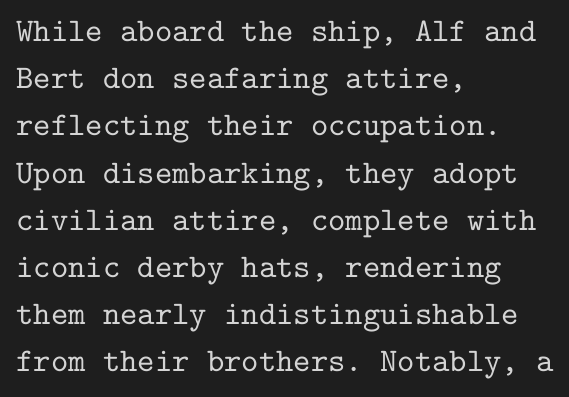
Q: Is the text italic (slanted)? A: No, it is upright.
Q: Is the typeface a serif or a sans-serif typeface? A: Serif.
Q: Is the text underlined? A: No.
Q: How is the paragraph aligned? A: Left-aligned.
Q: Is the spacing between letters normal or unusually wide? A: Normal.
Q: Is the spacing between lines tight, normal or loose? A: Normal.
Q: Width (condensed, normal, or wide)? A: Normal.
Q: Stroke contrast? A: Low.
Q: x-height? A: Medium.
Q: Monospaced? A: Yes.
